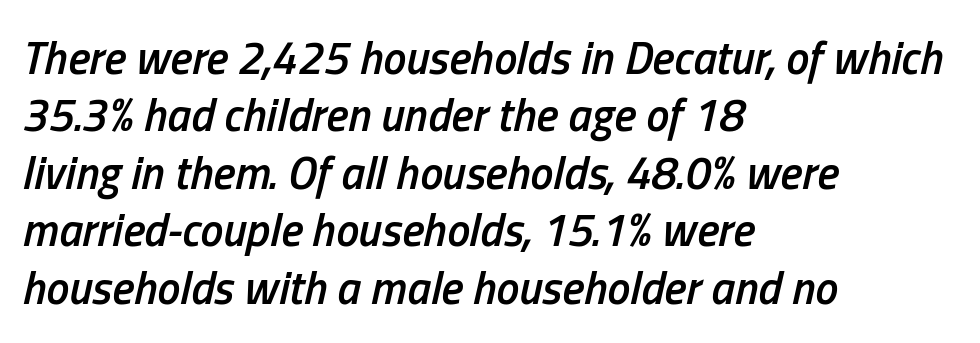
{"italic": "yes", "lean": "right", "slant_degrees": 13, "bold": "semi", "weight": "semibold", "width": "condensed", "stroke_contrast": "low", "x_height": "medium", "monospaced": "no", "underline": "no", "align": "left", "line_spacing": "normal", "line_spacing_ratio": 1.25, "letter_spacing": "normal", "letter_spacing_em": 0.0, "glyph_px": 46}
